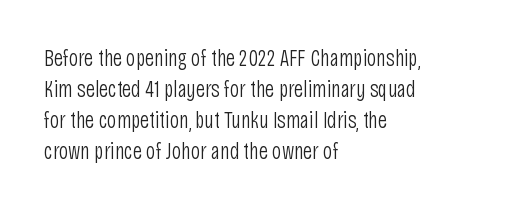
{"italic": "no", "bold": "no", "underline": "no", "align": "left", "line_spacing": "normal", "line_spacing_ratio": 1.35, "letter_spacing": "normal", "letter_spacing_em": 0.0, "glyph_px": 23}
